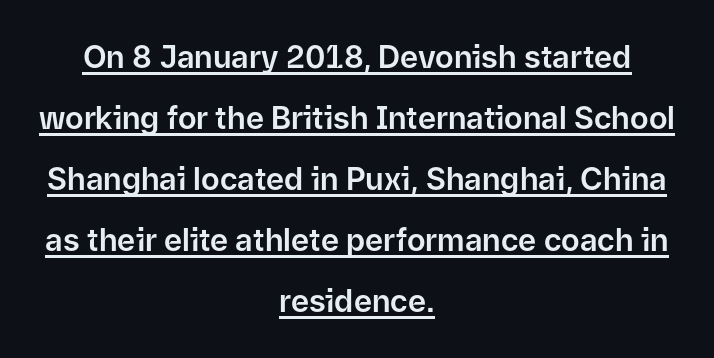
{"serif": "no", "italic": "no", "width": "normal", "stroke_contrast": "low", "x_height": "medium", "monospaced": "no", "underline": "yes", "align": "center", "line_spacing": "loose", "line_spacing_ratio": 1.97, "letter_spacing": "normal", "letter_spacing_em": 0.0, "glyph_px": 31}
